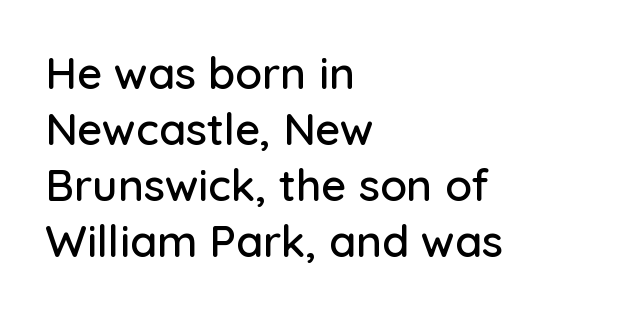
The letters advance in unequal steps, a hallmark of proportional type. The passage shown has conventional tracking throughout. Letterform terminals end flat and unadorned throughout the passage. Descender tails drop into unmarked territory. In terms of leading, this rendering sits right in the middle.
